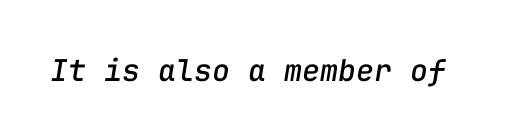
These lines keep a tight, regular rhythm from letter to letter. Compared with ordinary roman type, these characters are visibly tilted. The area under the type is left untouched. Monospaced: the letters line up in strict vertical columns.
